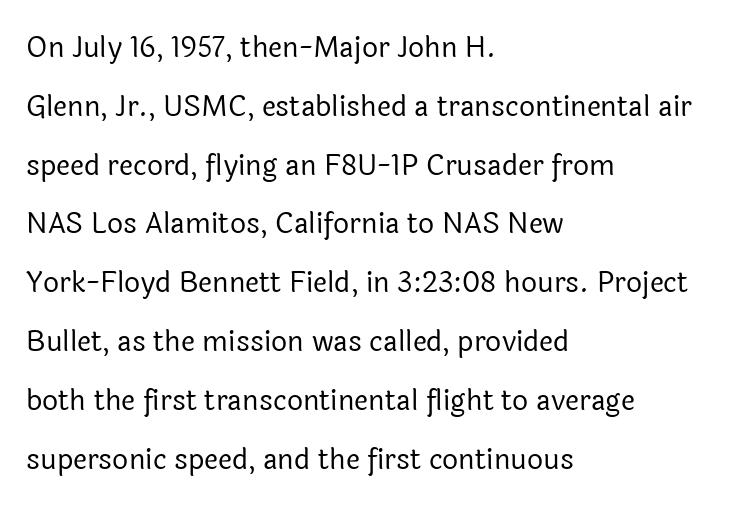
The image shows 28 px regular-weight sans-serif type, upright; set left-aligned, loose line spacing (2.1x), normal letter spacing, not underlined; a medium x-height.
